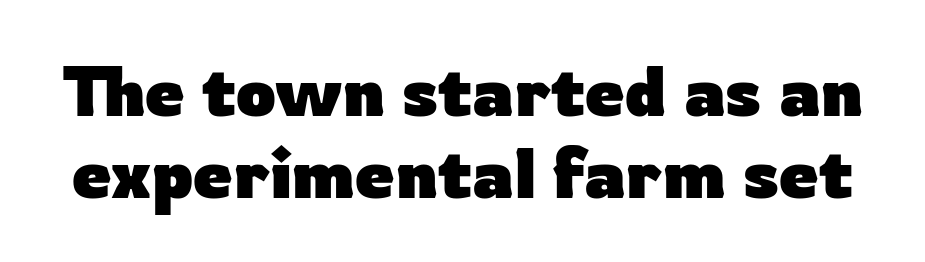
{"serif": "no", "italic": "no", "bold": "yes", "weight": "heavy", "width": "normal", "stroke_contrast": "low", "x_height": "medium", "monospaced": "no", "underline": "no", "line_spacing_ratio": 1.17, "letter_spacing": "normal", "letter_spacing_em": 0.0, "glyph_px": 70}
